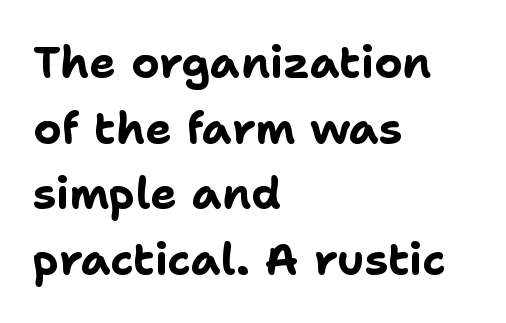
Q: Is the text bold? A: Yes.
Q: Is the text italic (slanted)? A: No, it is upright.
Q: Is the typeface a serif or a sans-serif typeface? A: Sans-serif.
Q: Is the text underlined? A: No.
Q: How is the paragraph aligned? A: Left-aligned.
Q: Is the spacing between letters normal or unusually wide? A: Normal.
Q: Is the spacing between lines tight, normal or loose? A: Normal.
Q: Width (condensed, normal, or wide)? A: Normal.
Q: Stroke contrast? A: Low.
Q: x-height? A: Medium.
Q: Monospaced? A: No.
